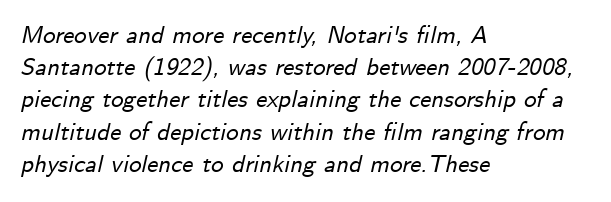
The paragraph has a hard left edge and a soft right edge. The type is set solid horizontally, with unmodified tracking. Yep, that's italic — everything's leaning. Type without underlining. This block has exactly the height ordinary leading produces.
